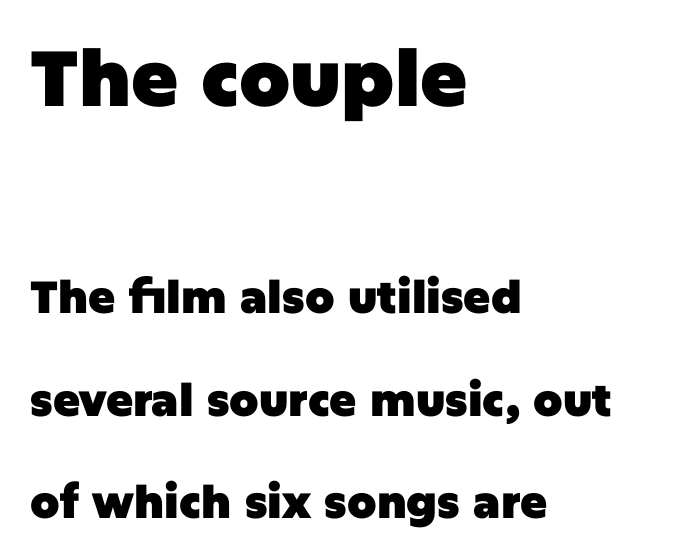
{"serif": "no", "italic": "no", "bold": "yes", "weight": "heavy", "width": "normal", "stroke_contrast": "low", "x_height": "large", "monospaced": "no", "underline": "no", "align": "left", "line_spacing": "loose", "line_spacing_ratio": 2.27, "letter_spacing": "normal", "letter_spacing_em": 0.0, "larger_block": "first", "size_ratio": 1.73, "glyph_px": 78}
